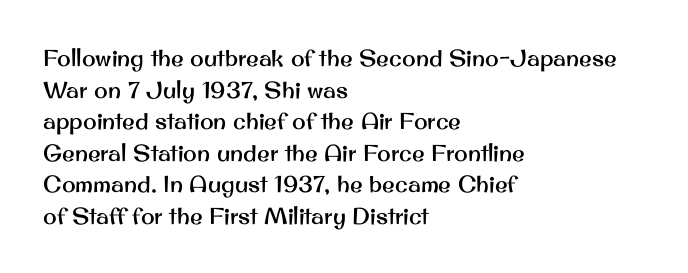
The letterforms sit shoulder to shoulder at normal distance. The paragraph has a hard left edge and a soft right edge. A clean baseline with only descenders dipping below it. No italicization has been applied; the sample stays upright.
